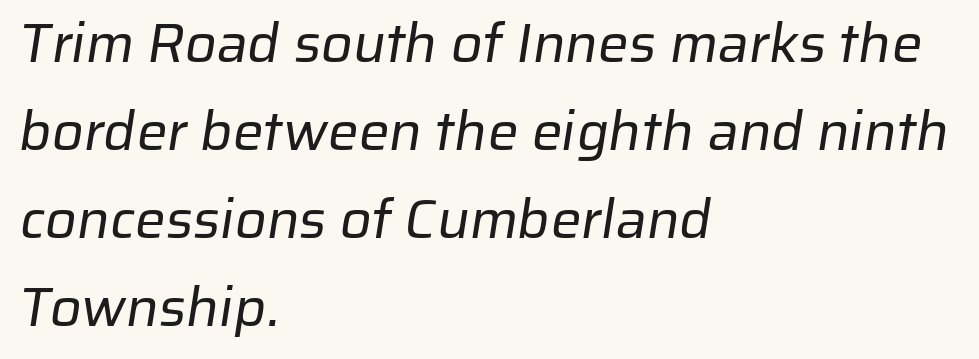
Q: Is the text bold? A: No.
Q: Is the typeface a serif or a sans-serif typeface? A: Sans-serif.
Q: Is the text underlined? A: No.
Q: How is the paragraph aligned? A: Left-aligned.
Q: Is the spacing between letters normal or unusually wide? A: Normal.
Q: Is the spacing between lines tight, normal or loose? A: Normal.
Q: Width (condensed, normal, or wide)? A: Normal.
Q: Stroke contrast? A: Low.
Q: x-height? A: Medium.
Q: Monospaced? A: No.
